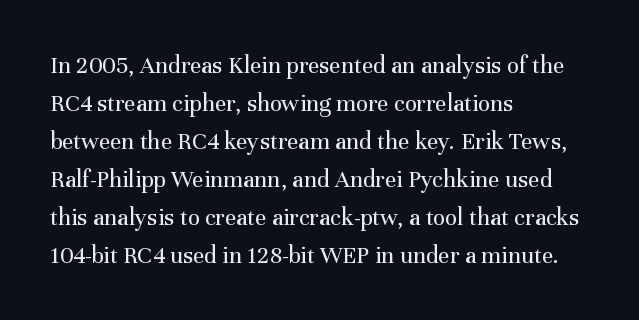
{"italic": "no", "bold": "no", "underline": "no", "align": "left", "line_spacing": "normal", "line_spacing_ratio": 1.52, "letter_spacing": "normal", "letter_spacing_em": 0.0, "glyph_px": 25}
